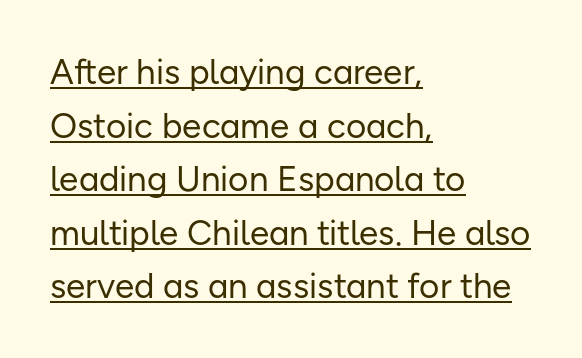
The image shows 35 px regular-weight sans-serif type, upright; set left-aligned, normal line spacing (1.53x), normal letter spacing, underlined; low stroke contrast and a medium x-height.
